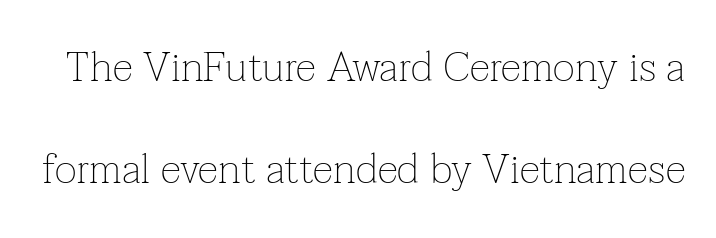
Q: Is the text bold? A: No.
Q: Is the text italic (slanted)? A: No, it is upright.
Q: Is the typeface a serif or a sans-serif typeface? A: Serif.
Q: Is the text underlined? A: No.
Q: Is the spacing between letters normal or unusually wide? A: Normal.
Q: Is the spacing between lines tight, normal or loose? A: Loose.
Q: Width (condensed, normal, or wide)? A: Normal.
Q: Stroke contrast? A: Low.
Q: x-height? A: Medium.
Q: Monospaced? A: No.
